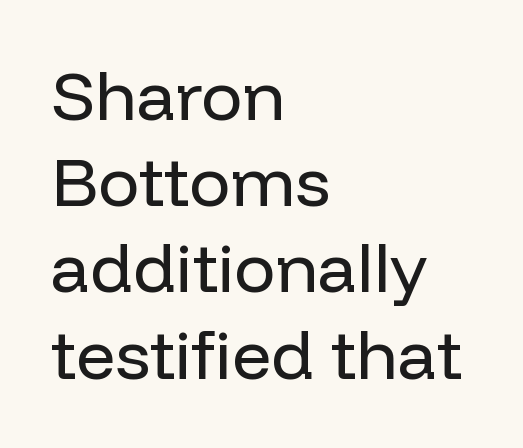
{"serif": "no", "italic": "no", "bold": "no", "weight": "regular", "width": "normal", "stroke_contrast": "low", "x_height": "medium", "monospaced": "no", "underline": "no", "align": "left", "line_spacing": "normal", "line_spacing_ratio": 1.25, "letter_spacing": "normal", "letter_spacing_em": 0.0, "glyph_px": 69}
